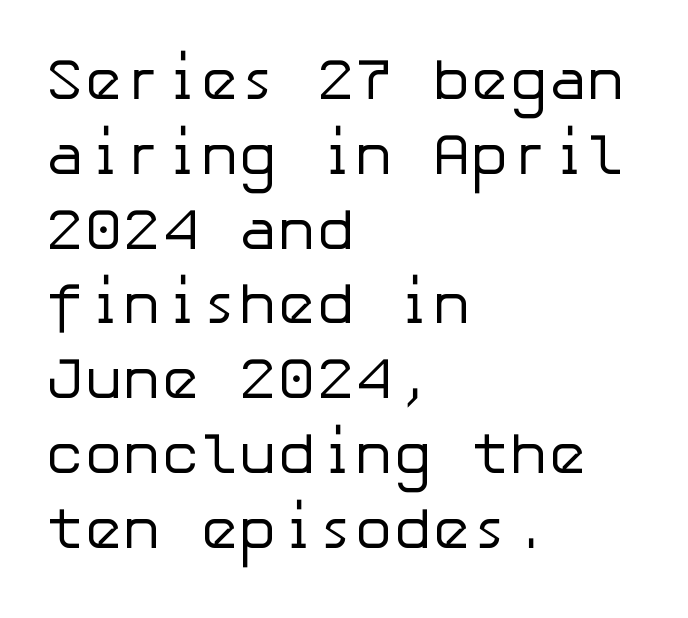
The image shows 58 px regular-weight sans-serif type, upright; set left-aligned, normal line spacing (1.29x), normal letter spacing, not underlined; low stroke contrast and a medium x-height.
